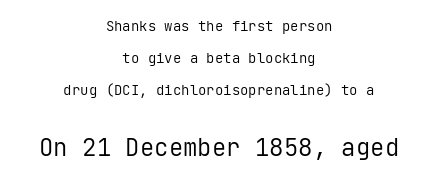
Each word holds together tightly as a unit, with standard inter-letter gaps. Is this a heavy cut? Hardly; it is regular or lighter. Notice how the stems are strictly vertical — no italics here. The passage is arranged like a title page — every line centered. Which of the two is more prominent by size? The second, at the bottom.
